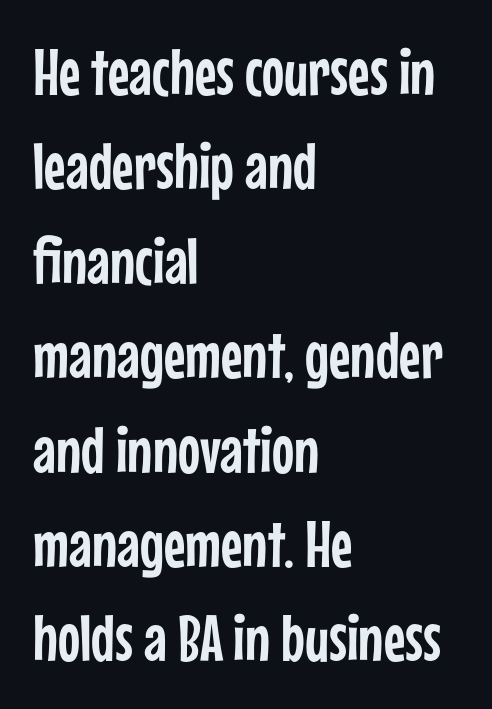
Short and long lines alike share a common starting point at left. A roman cut, with each character standing at attention. Honestly, the row spacing looks completely unremarkable. Is this a sans? Yes — the strokes have no serifs.
